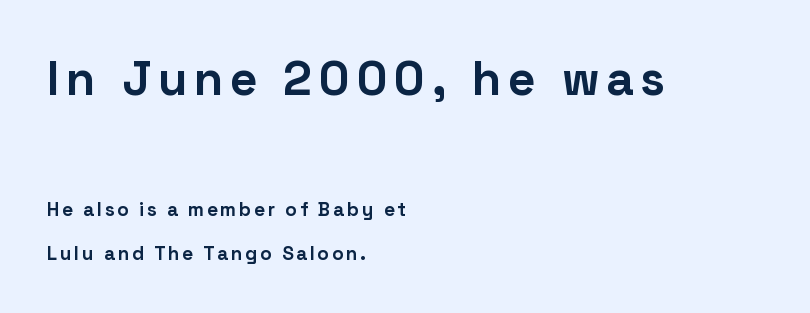
This rendering employs a face without finishing strokes, i.e., a sans-serif. In this sample the first text group is rendered at the bigger scale. Each row of text sits above clean, open space. The characters look thick and weighty, a clear bold. Every stem runs plumb, perpendicular to the baseline. Proportional: the letters do not fall into vertical columns.
